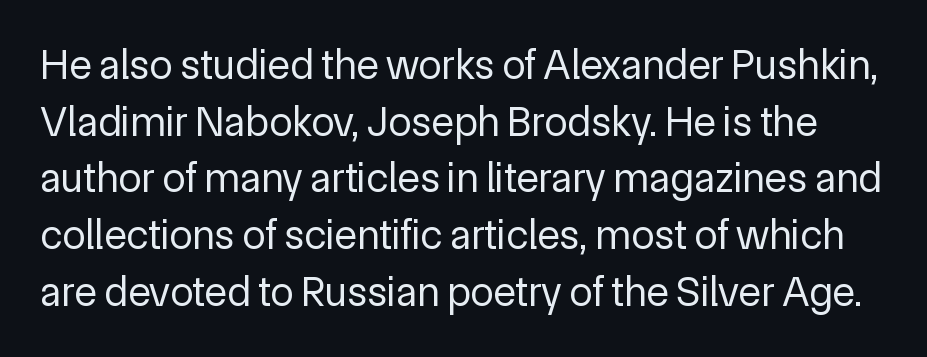
Q: Is the text bold? A: No.
Q: Is the text italic (slanted)? A: No, it is upright.
Q: Is the typeface a serif or a sans-serif typeface? A: Sans-serif.
Q: Is the text underlined? A: No.
Q: Is the spacing between letters normal or unusually wide? A: Normal.
Q: Is the spacing between lines tight, normal or loose? A: Normal.
Q: Width (condensed, normal, or wide)? A: Normal.
Q: x-height? A: Medium.
Q: Monospaced? A: No.
